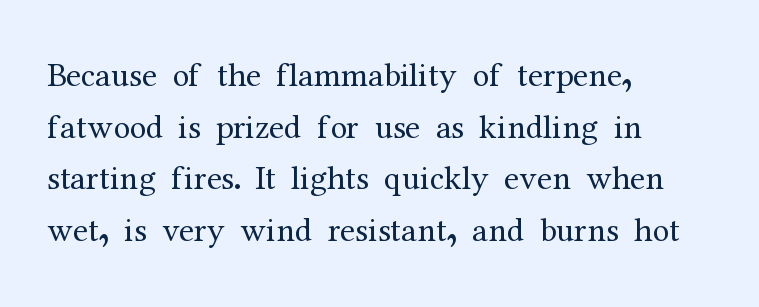
The image shows 34 px regular-weight serif type, upright; set left-aligned, normal line spacing (1.52x), normal letter spacing, not underlined; medium stroke contrast and a medium x-height.
